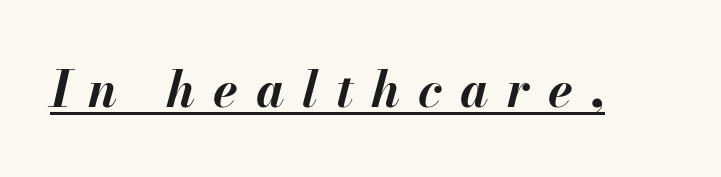
Q: Is the text bold? A: Yes.
Q: Is the text italic (slanted)? A: Yes, it leans right by about 13 degrees.
Q: Is the text underlined? A: Yes.
Q: Is the spacing between letters normal or unusually wide? A: Unusually wide.
Q: Width (condensed, normal, or wide)? A: Normal.
Q: Stroke contrast? A: Medium.
Q: x-height? A: Small.
Q: Monospaced? A: No.
